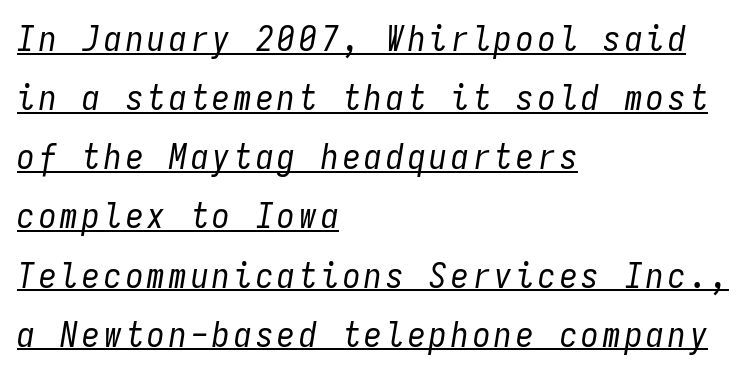
Q: Is the text bold? A: No.
Q: Is the text italic (slanted)? A: Yes, it leans right by about 9 degrees.
Q: Is the text underlined? A: Yes.
Q: How is the paragraph aligned? A: Left-aligned.
Q: Is the spacing between lines tight, normal or loose? A: Normal.
Q: Width (condensed, normal, or wide)? A: Condensed.
Q: Stroke contrast? A: Low.
Q: x-height? A: Medium.
Q: Monospaced? A: Yes.
